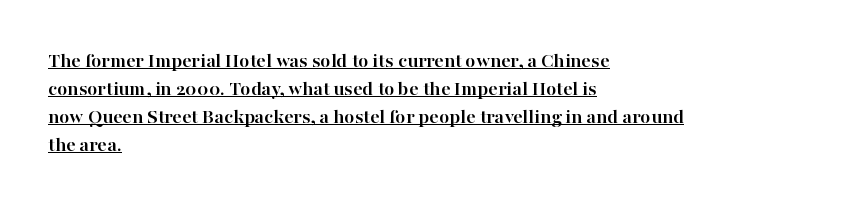
Which margin do the lines hug? The left one — the right edge is uneven. Style check: upright. I'd describe the lettering as bold — thick and assertive. The leading is moderate, giving the passage an even texture.
